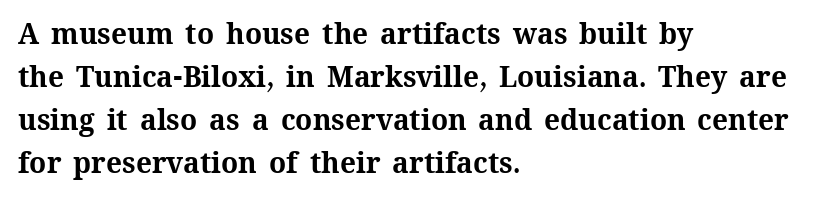
{"italic": "no", "bold": "yes", "weight": "bold", "width": "normal", "stroke_contrast": "medium", "x_height": "medium", "monospaced": "no", "underline": "no", "align": "left", "line_spacing": "normal", "line_spacing_ratio": 1.53, "letter_spacing": "normal", "letter_spacing_em": 0.0, "glyph_px": 28}
